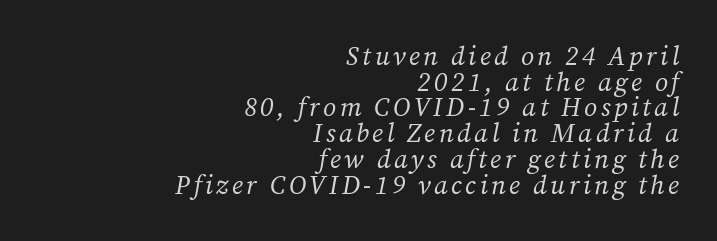
The image shows 26 px text type, italic (leaning right); set right-aligned, tight line spacing (0.99x), not underlined.
